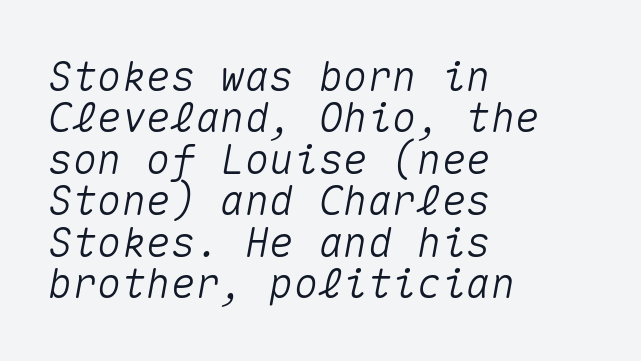
{"italic": "yes", "lean": "right", "slant_degrees": 10, "width": "normal", "stroke_contrast": "medium", "x_height": "medium", "monospaced": "yes", "underline": "no", "align": "left", "line_spacing": "tight", "line_spacing_ratio": 1.01, "letter_spacing": "normal", "letter_spacing_em": 0.0, "glyph_px": 41}
